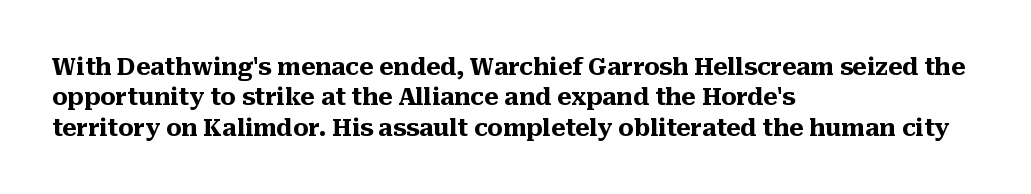
Q: Is the text bold? A: Yes.
Q: Is the text italic (slanted)? A: No, it is upright.
Q: Is the text underlined? A: No.
Q: How is the paragraph aligned? A: Left-aligned.
Q: Is the spacing between letters normal or unusually wide? A: Normal.
Q: Is the spacing between lines tight, normal or loose? A: Normal.
